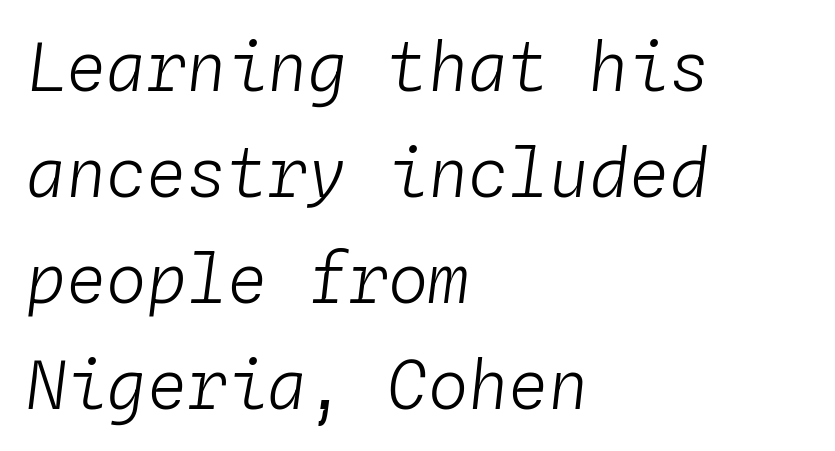
This rendering leaves character spacing at its baseline value. The space beneath each line is pristine and unruled. A typesetter would call this monospace, since all characters share one set width. A student would call this left alignment; a typographer would say flush left, rag right.
